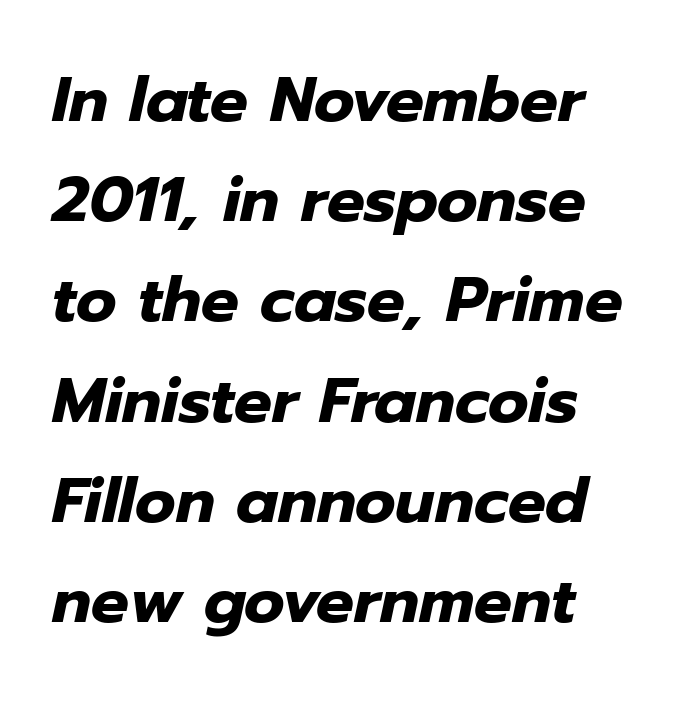
Varying glyph widths throughout — classic text-font behaviour. These lines were composed using italics. A typesetter would call this leading conventional body-copy spacing. Chunky letters — that's bold for sure.
